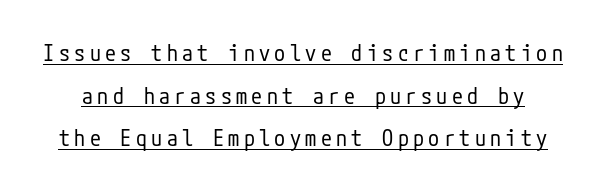
A typesetter would call this leading open, well beyond the default. The letters stand straight up with perfectly vertical stems. Students, observe the line beneath the letters — that is underlining. The letterforms sit at book weight or below.
